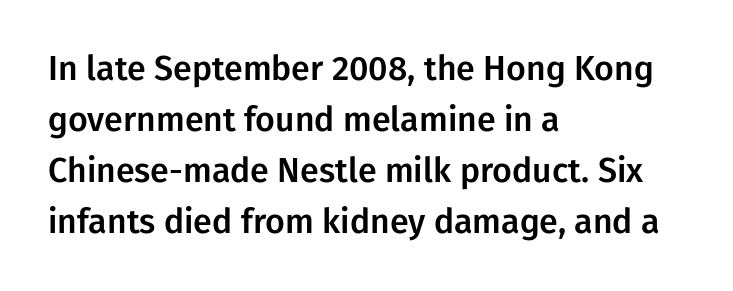
Here the glyphs are tracked normally, forming tight word shapes. Honestly, there is no underline to notice here at all. The typeface chosen for these lines omits serifs. Do the characters align in a grid? No, the font is proportional. Notice how the stems are strictly vertical — no italics here. Notice how descenders clear the ascenders below comfortably — that's standard leading.
